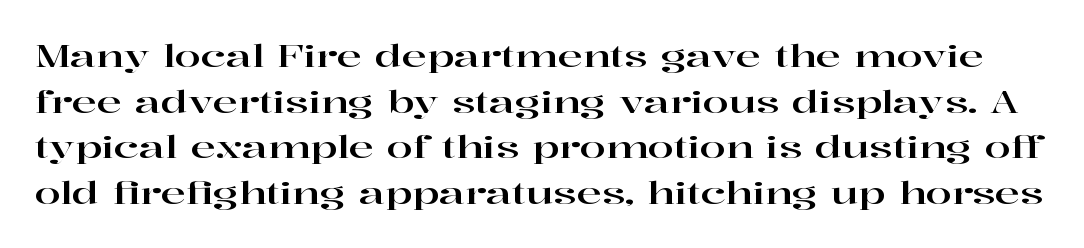
The image shows 30 px wide serif type, upright; set normal line spacing (1.52x), normal letter spacing, not underlined; high stroke contrast and a medium x-height.
